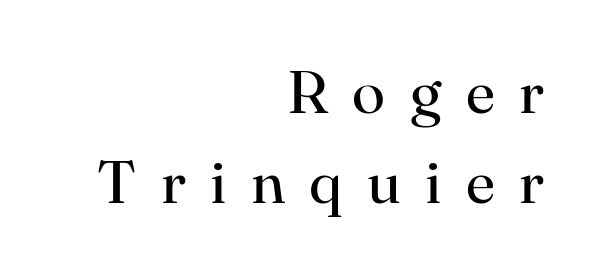
{"serif": "yes", "italic": "no", "bold": "no", "weight": "regular", "width": "normal", "stroke_contrast": "high", "x_height": "small", "monospaced": "no", "underline": "no", "align": "right", "line_spacing": "normal", "line_spacing_ratio": 1.47, "letter_spacing": "wide", "letter_spacing_em": 0.4, "glyph_px": 61}
